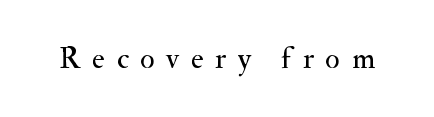
The image shows 30 px regular-weight serif type, upright; set unusually wide letter spacing (+0.39 em), not underlined; medium stroke contrast and a small x-height.
